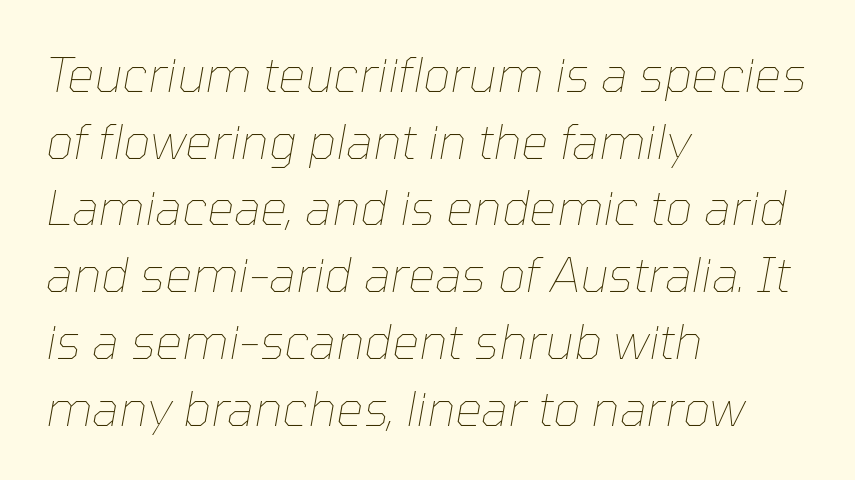
Q: Is the text bold? A: No.
Q: Is the text italic (slanted)? A: Yes, it leans right by about 10 degrees.
Q: Is the text underlined? A: No.
Q: How is the paragraph aligned? A: Left-aligned.
Q: Is the spacing between letters normal or unusually wide? A: Normal.
Q: Is the spacing between lines tight, normal or loose? A: Normal.
Q: Width (condensed, normal, or wide)? A: Normal.
Q: Stroke contrast? A: Low.
Q: x-height? A: Medium.
Q: Monospaced? A: No.
